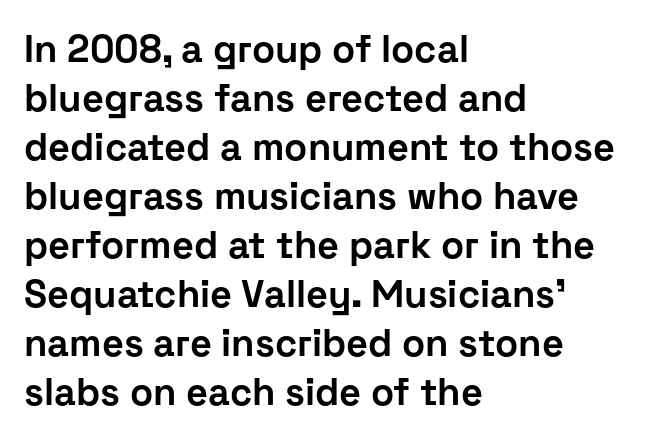
{"serif": "no", "italic": "no", "bold": "yes", "weight": "bold", "width": "normal", "stroke_contrast": "low", "x_height": "medium", "monospaced": "no", "underline": "no", "align": "left", "line_spacing": "normal", "line_spacing_ratio": 1.29, "letter_spacing": "normal", "letter_spacing_em": 0.0, "glyph_px": 38}
